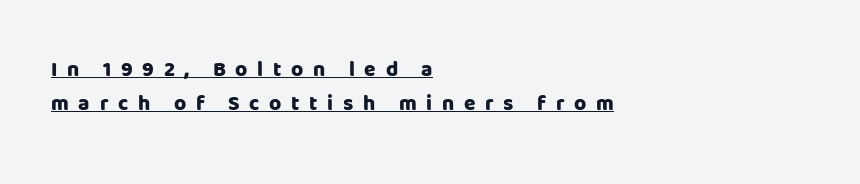
The letters are bold, with thick, heavy strokes. Horizontal alignment here is leftward, the default for most running prose. The face used here appears with an underline applied. Posture: upright roman. Substantial extra tracking has been applied to these lines.
